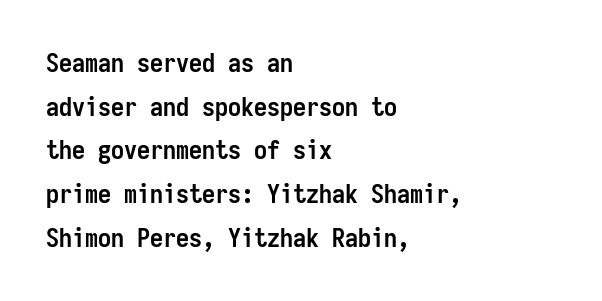
{"italic": "no", "bold": "yes", "underline": "no", "align": "left", "line_spacing": "normal", "line_spacing_ratio": 1.68, "letter_spacing": "normal", "letter_spacing_em": 0.0, "glyph_px": 26}
